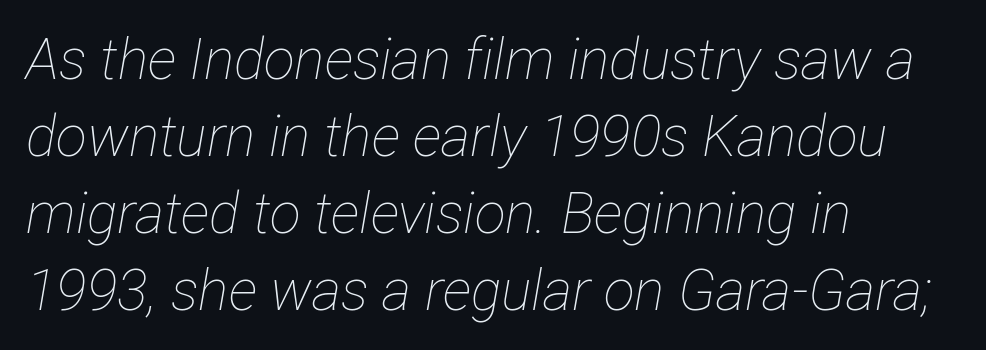
Quick note: interline space is typical. The typesetter chose a ragged-right arrangement here. The passage shown is typed in a proportional face where columns would drift. The rendering keeps characters at their native spacing.
